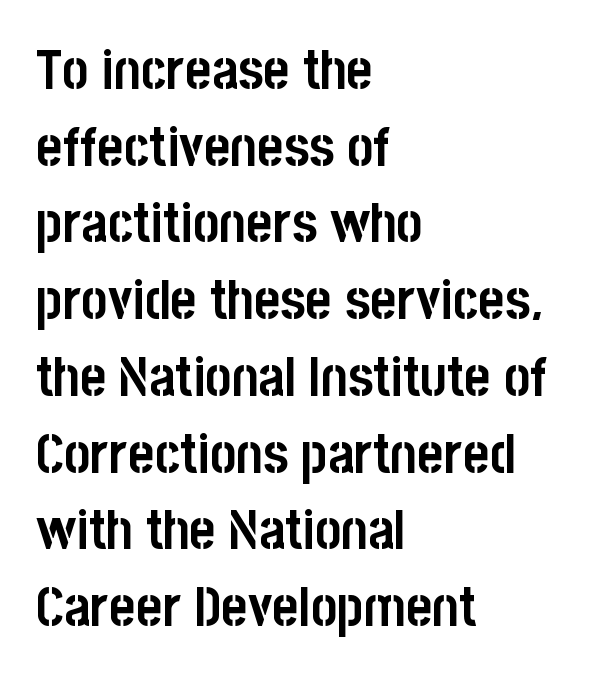
Honestly, there is no underline to notice here at all. Students, note that the glyphs here touch the page at normal intervals. Style check: upright. The letters advance in unequal steps, a hallmark of proportional type.
